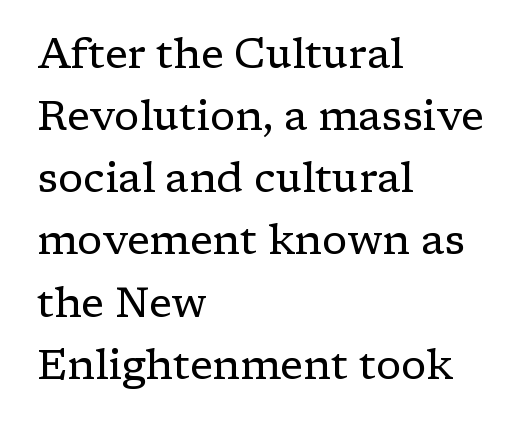
Do the characters align in a grid? No, the font is proportional. Only glyphs here, with clear space below each row. Weight: in the light-to-regular range. Nothing unusual about the tracking: characters are spaced as the font intends.
